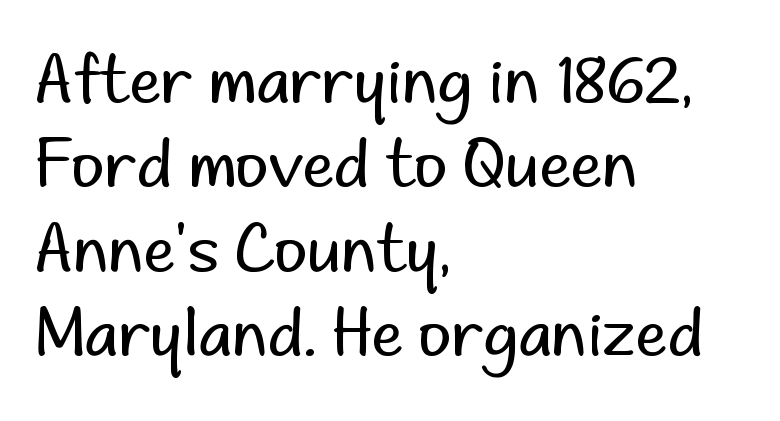
Normally led — the rows are evenly, conventionally spaced. In terms of letterform style, serifs are entirely absent. A roman cut, with each character standing at attention. Layout note: lines flush left.
